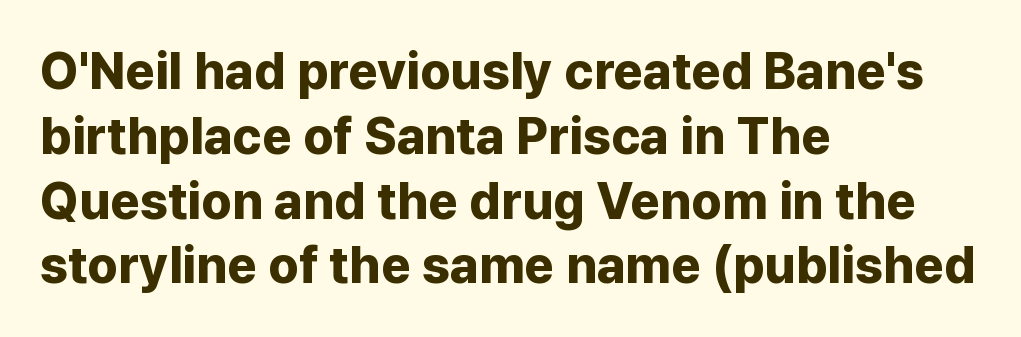
Q: Is the text bold? A: Yes.
Q: Is the text italic (slanted)? A: No, it is upright.
Q: Is the typeface a serif or a sans-serif typeface? A: Sans-serif.
Q: Is the text underlined? A: No.
Q: How is the paragraph aligned? A: Left-aligned.
Q: Is the spacing between letters normal or unusually wide? A: Normal.
Q: Is the spacing between lines tight, normal or loose? A: Normal.
Q: Width (condensed, normal, or wide)? A: Normal.
Q: Stroke contrast? A: Low.
Q: x-height? A: Medium.
Q: Monospaced? A: No.
